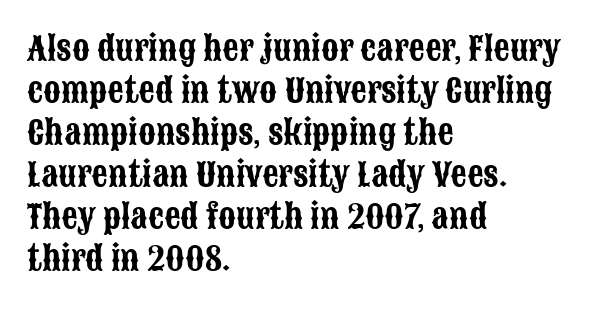
The image shows 32 px condensed sans-serif type, upright; set left-aligned, normal line spacing (1.31x), normal letter spacing, not underlined; low stroke contrast and a large x-height.
